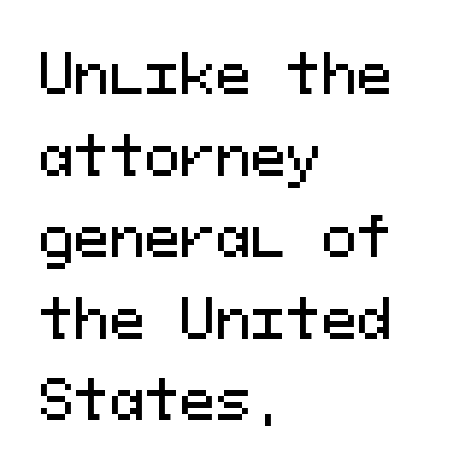
Q: Is the text italic (slanted)? A: No, it is upright.
Q: Is the typeface a serif or a sans-serif typeface? A: Sans-serif.
Q: Is the text underlined? A: No.
Q: How is the paragraph aligned? A: Left-aligned.
Q: Is the spacing between letters normal or unusually wide? A: Normal.
Q: Is the spacing between lines tight, normal or loose? A: Normal.
Q: Width (condensed, normal, or wide)? A: Normal.
Q: Stroke contrast? A: Medium.
Q: x-height? A: Medium.
Q: Monospaced? A: Yes.
